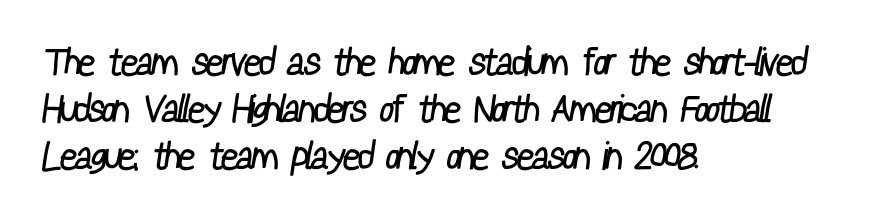
Q: Is the text bold? A: No.
Q: Is the typeface a serif or a sans-serif typeface? A: Sans-serif.
Q: Is the text underlined? A: No.
Q: How is the paragraph aligned? A: Left-aligned.
Q: Is the spacing between letters normal or unusually wide? A: Normal.
Q: Width (condensed, normal, or wide)? A: Condensed.
Q: Stroke contrast? A: Low.
Q: x-height? A: Medium.
Q: Monospaced? A: No.
